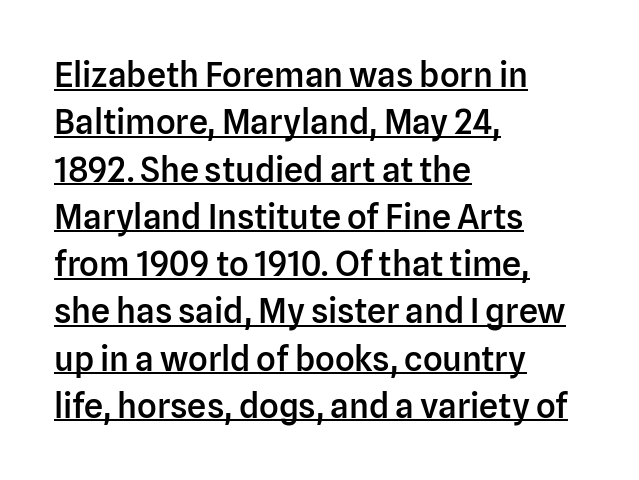
Q: Is the text bold? A: Semi-bold.
Q: Is the text italic (slanted)? A: No, it is upright.
Q: Is the typeface a serif or a sans-serif typeface? A: Sans-serif.
Q: Is the text underlined? A: Yes.
Q: How is the paragraph aligned? A: Left-aligned.
Q: Is the spacing between letters normal or unusually wide? A: Normal.
Q: Is the spacing between lines tight, normal or loose? A: Normal.
Q: Width (condensed, normal, or wide)? A: Normal.
Q: Stroke contrast? A: Low.
Q: x-height? A: Medium.
Q: Monospaced? A: No.
